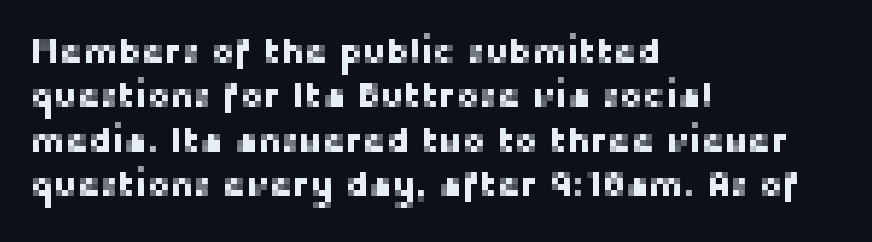
The glyphs in this specimen are sans serif. You can tell it's not italic because the verticals are truly vertical. Proportional: the letters do not fall into vertical columns. Compared with typical paragraphs, the rows here are spaced about the same.
